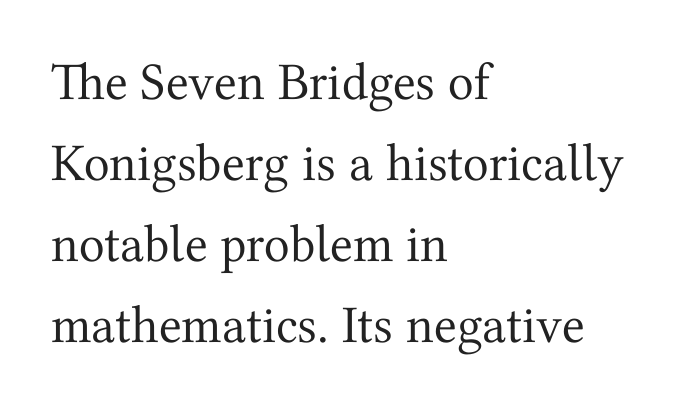
No letter is thick-stroked: the sample isn't bold. This sample has the flowing, uneven cadence of proportional lettering. This rendering features lettering with no underline. The rendering shows small feet on the letterforms — a serif design. The typography opts for an upright posture over an oblique one.
